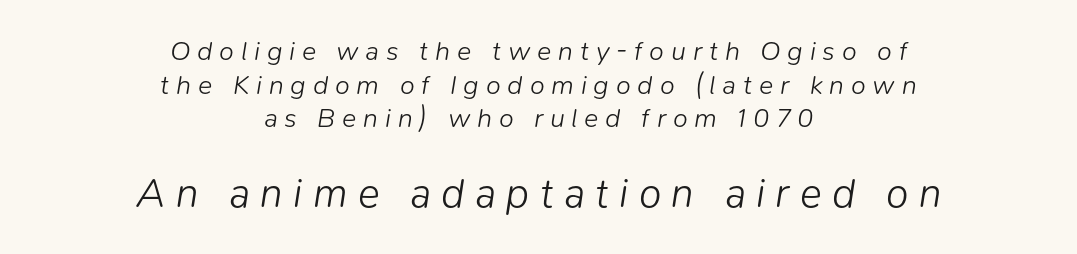
In terms of leading, this rendering sits right in the middle. Nothing heavy about these letters — not bold at all. Spacing verdict: proportional, widths tailored to each character. Note: smaller setting up top, larger setting below. Reading down the block, each line starts at a different indent, mirrored at its end.
